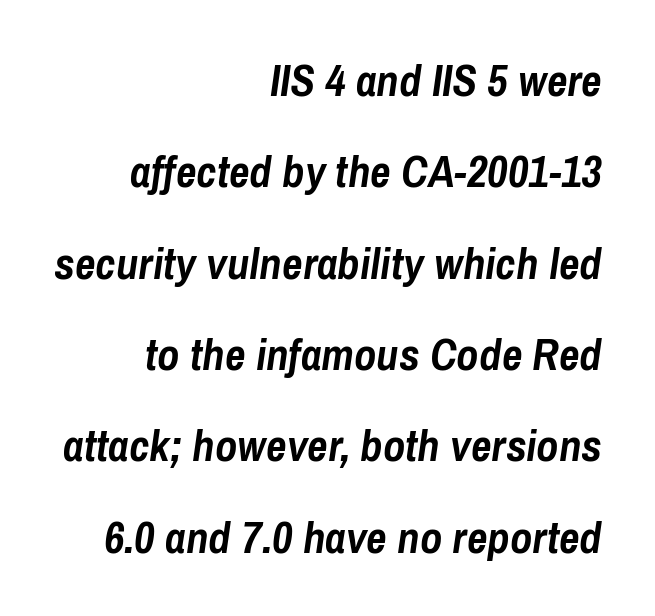
{"italic": "yes", "lean": "right", "slant_degrees": 8, "bold": "yes", "weight": "semibold", "width": "condensed", "stroke_contrast": "low", "x_height": "medium", "monospaced": "no", "underline": "no", "align": "right", "line_spacing": "loose", "line_spacing_ratio": 2.03, "letter_spacing": "normal", "letter_spacing_em": 0.0, "glyph_px": 45}
